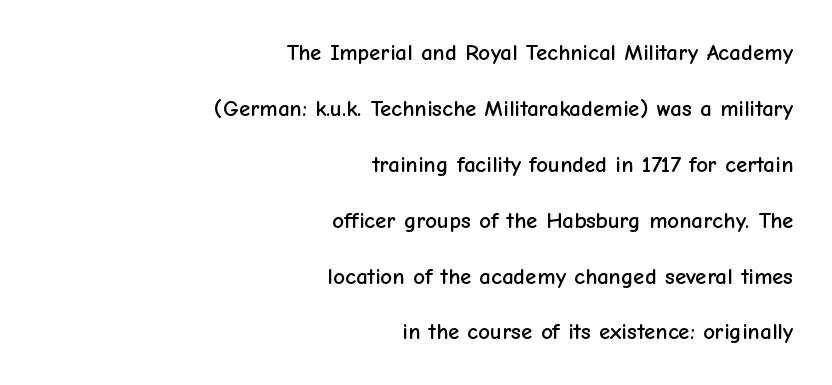
Q: Is the text italic (slanted)? A: No, it is upright.
Q: Is the text underlined? A: No.
Q: How is the paragraph aligned? A: Right-aligned.
Q: Is the spacing between letters normal or unusually wide? A: Normal.
Q: Is the spacing between lines tight, normal or loose? A: Loose.
